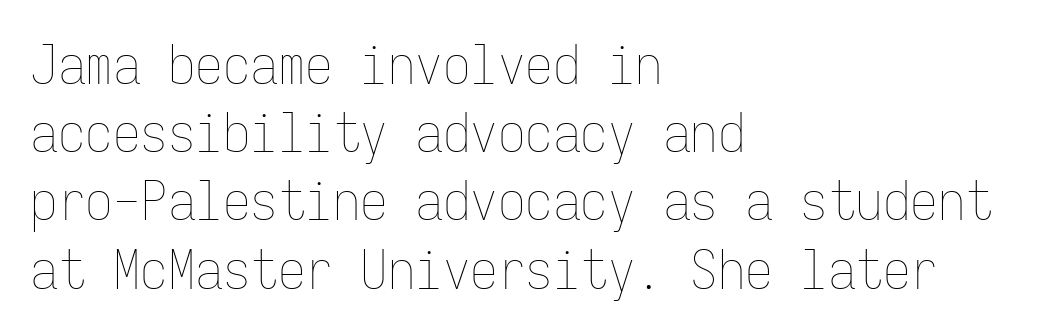
The image shows 55 px thin, condensed type, upright, monospaced; set left-aligned, line spacing 1.24x, normal letter spacing, not underlined; low stroke contrast and a medium x-height.
